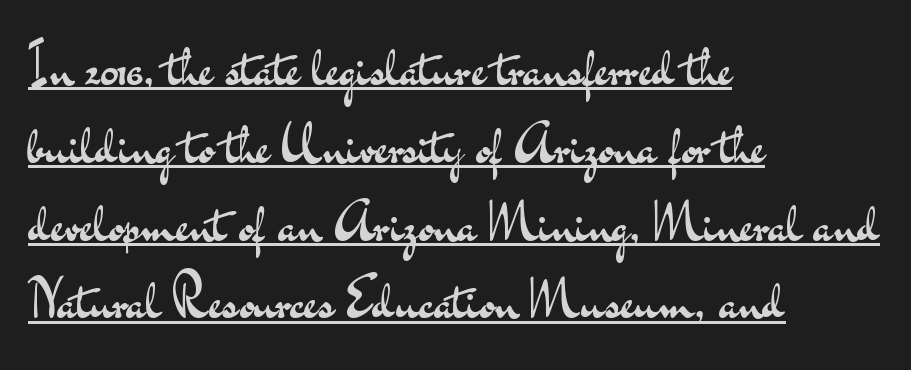
{"serif": "no", "bold": "no", "weight": "regular", "width": "wide", "stroke_contrast": "medium", "x_height": "small", "monospaced": "no", "underline": "yes", "align": "left", "line_spacing": "normal", "line_spacing_ratio": 1.44, "letter_spacing": "normal", "letter_spacing_em": 0.0, "glyph_px": 54}
